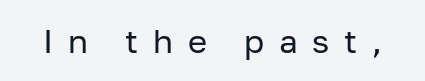
Q: Is the text bold? A: No.
Q: Is the text italic (slanted)? A: No, it is upright.
Q: Is the typeface a serif or a sans-serif typeface? A: Sans-serif.
Q: Is the text underlined? A: No.
Q: Is the spacing between letters normal or unusually wide? A: Unusually wide.
Q: Width (condensed, normal, or wide)? A: Normal.
Q: Stroke contrast? A: Low.
Q: x-height? A: Medium.
Q: Monospaced? A: No.
